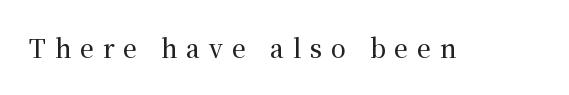
{"italic": "no", "underline": "no", "letter_spacing": "wide", "letter_spacing_em": 0.35, "glyph_px": 25}
